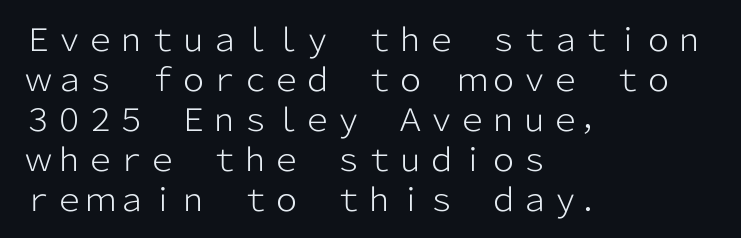
The image shows 31 px light sans-serif type, upright; set left-aligned, normal line spacing (1.29x), normal letter spacing, not underlined; low stroke contrast and a medium x-height.
